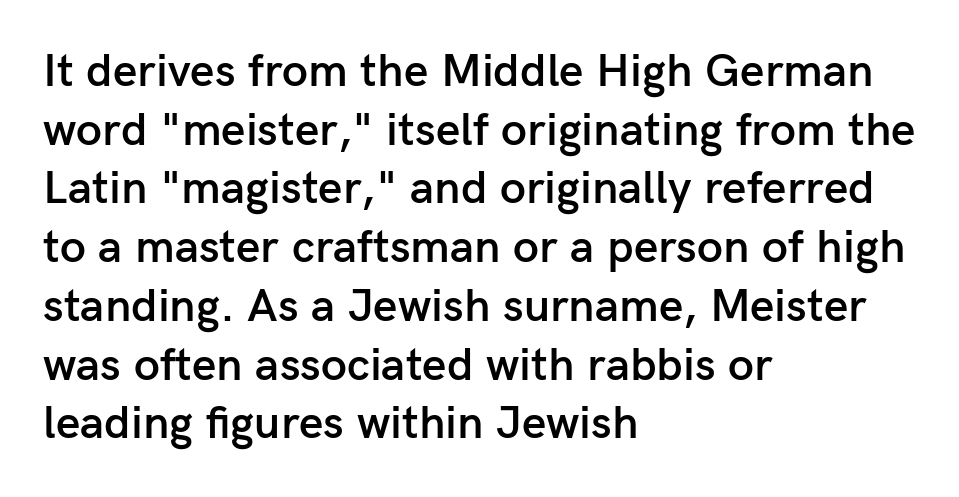
The image shows 47 px semibold sans-serif type, upright; set left-aligned, normal line spacing (1.25x), normal letter spacing, not underlined; low stroke contrast and a medium x-height.
